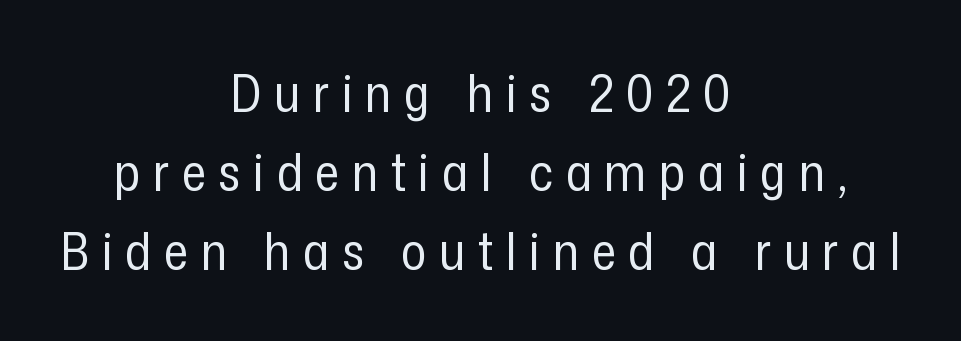
Q: Is the text bold? A: No.
Q: Is the text italic (slanted)? A: No, it is upright.
Q: Is the typeface a serif or a sans-serif typeface? A: Sans-serif.
Q: Is the text underlined? A: No.
Q: How is the paragraph aligned? A: Centered.
Q: Is the spacing between letters normal or unusually wide? A: Unusually wide.
Q: Is the spacing between lines tight, normal or loose? A: Normal.
Q: Width (condensed, normal, or wide)? A: Condensed.
Q: Stroke contrast? A: Low.
Q: x-height? A: Medium.
Q: Monospaced? A: No.
